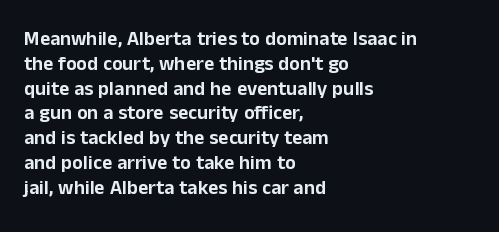
{"italic": "no", "underline": "no", "align": "left", "line_spacing_ratio": 1.24, "letter_spacing": "normal", "letter_spacing_em": 0.0, "glyph_px": 20}
